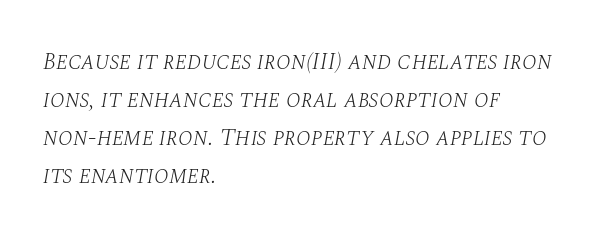
No letter is thick-stroked: the sample isn't bold. The gaps between neighbouring characters are ordinary and unremarkable. The specimen reads as italic at a glance. Quick note: interline space is typical.
